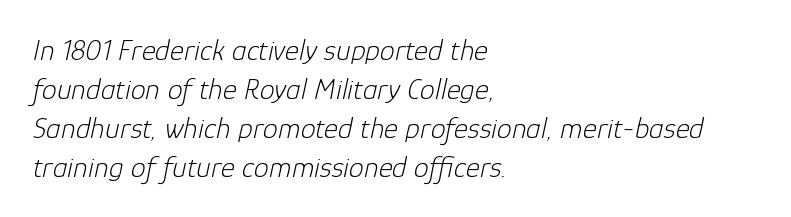
Q: Is the text bold? A: No.
Q: Is the text italic (slanted)? A: Yes, it leans right by about 12 degrees.
Q: Is the text underlined? A: No.
Q: How is the paragraph aligned? A: Left-aligned.
Q: Is the spacing between letters normal or unusually wide? A: Normal.
Q: Is the spacing between lines tight, normal or loose? A: Normal.
Q: Width (condensed, normal, or wide)? A: Normal.
Q: Stroke contrast? A: Low.
Q: x-height? A: Medium.
Q: Monospaced? A: No.
